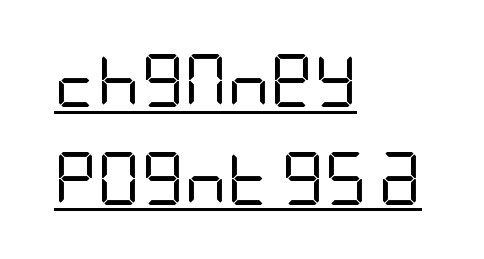
No chunkiness to these letters — they're not bold. Visually the block forms a straight wall on the left and a jagged coastline on the right. Upright lettering throughout. Classification — sans serif. Looks like someone drew a line under every word here. Between one letter and the next there's only the usual sliver of space.
